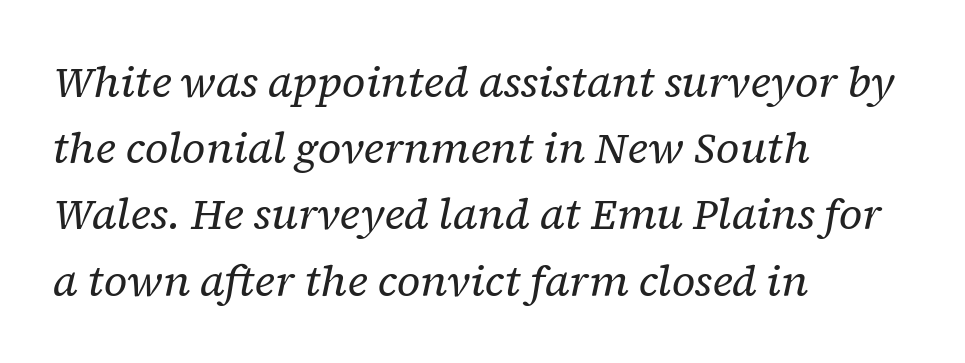
The zone under the glyphs is completely vacant. Rows of type keep a routine distance in the vertical direction. Letterform terminals end in serifs throughout the passage. The weight tops out at a normal text grade.
